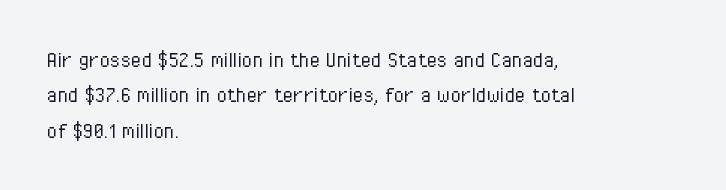
The image shows 24 px text type, upright; set left-aligned, normal line spacing (1.47x), normal letter spacing, not underlined.
